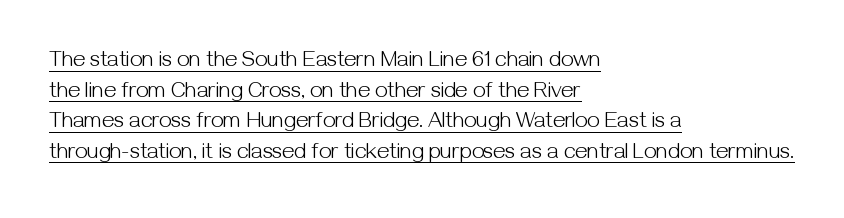
Q: Is the text bold? A: No.
Q: Is the text italic (slanted)? A: No, it is upright.
Q: Is the text underlined? A: Yes.
Q: How is the paragraph aligned? A: Left-aligned.
Q: Is the spacing between letters normal or unusually wide? A: Normal.
Q: Is the spacing between lines tight, normal or loose? A: Normal.
